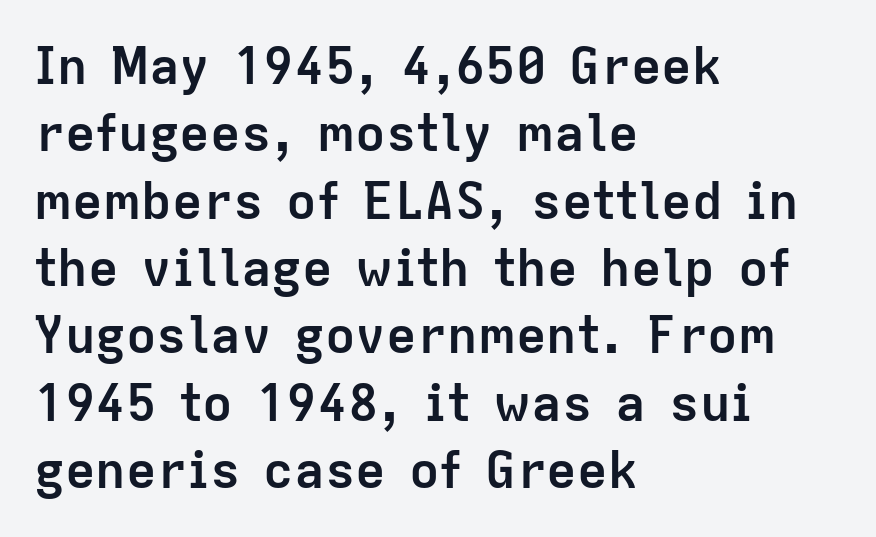
The image shows 51 px semibold sans-serif type, upright; set left-aligned, normal line spacing (1.32x), normal letter spacing, not underlined; low stroke contrast and a medium x-height.
